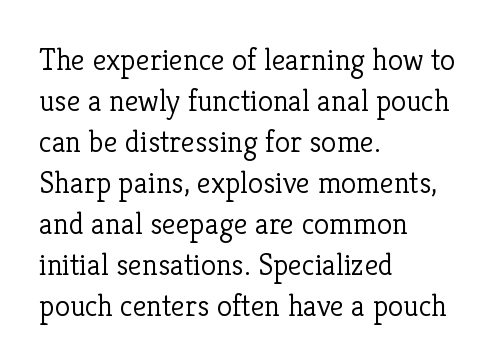
Q: Is the text bold? A: No.
Q: Is the text italic (slanted)? A: No, it is upright.
Q: Is the typeface a serif or a sans-serif typeface? A: Serif.
Q: Is the text underlined? A: No.
Q: How is the paragraph aligned? A: Left-aligned.
Q: Is the spacing between letters normal or unusually wide? A: Normal.
Q: Is the spacing between lines tight, normal or loose? A: Normal.
Q: Width (condensed, normal, or wide)? A: Normal.
Q: Stroke contrast? A: Low.
Q: x-height? A: Medium.
Q: Monospaced? A: No.
